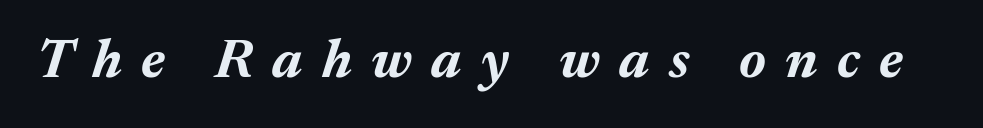
The image shows 55 px bold type, italic (leaning right); set unusually wide letter spacing (+0.35 em), not underlined; medium stroke contrast and a medium x-height.
